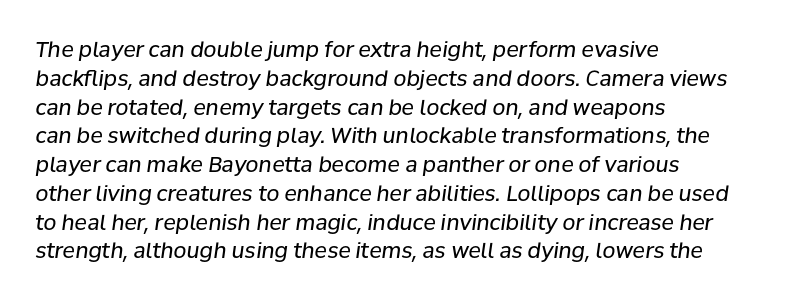
The image shows 21 px text type, italic (leaning right); set left-aligned, normal line spacing (1.37x), normal letter spacing, not underlined.
